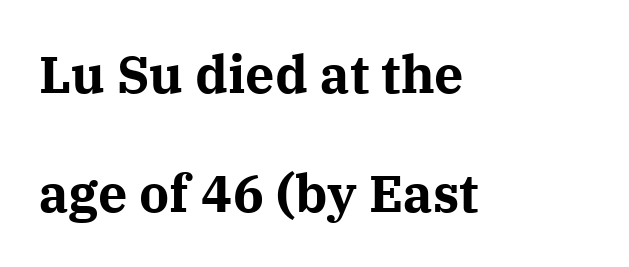
Q: Is the text bold? A: Yes.
Q: Is the text italic (slanted)? A: No, it is upright.
Q: Is the typeface a serif or a sans-serif typeface? A: Serif.
Q: Is the text underlined? A: No.
Q: How is the paragraph aligned? A: Left-aligned.
Q: Is the spacing between letters normal or unusually wide? A: Normal.
Q: Is the spacing between lines tight, normal or loose? A: Loose.
Q: Width (condensed, normal, or wide)? A: Normal.
Q: Stroke contrast? A: Medium.
Q: x-height? A: Medium.
Q: Monospaced? A: No.
